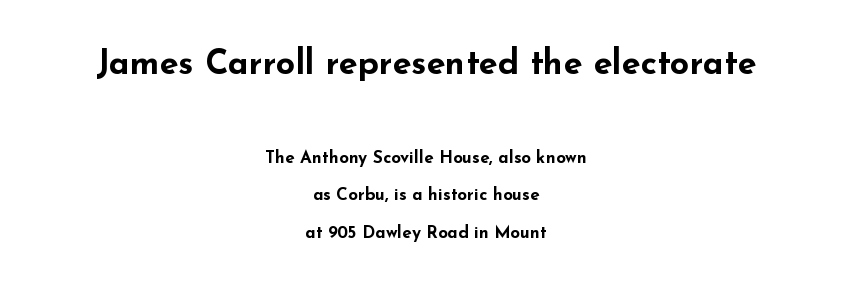
Typesetter's note: full bold, strokes at maximum text heaviness. Looks like regular typesetting: each glyph gets only the width it needs. To sum up the face: it is a sans, with no serifs. A bare baseline throughout the passage. Compared with typical paragraphs, the rows here are farther apart. It's the straight-up-and-down kind of type.
